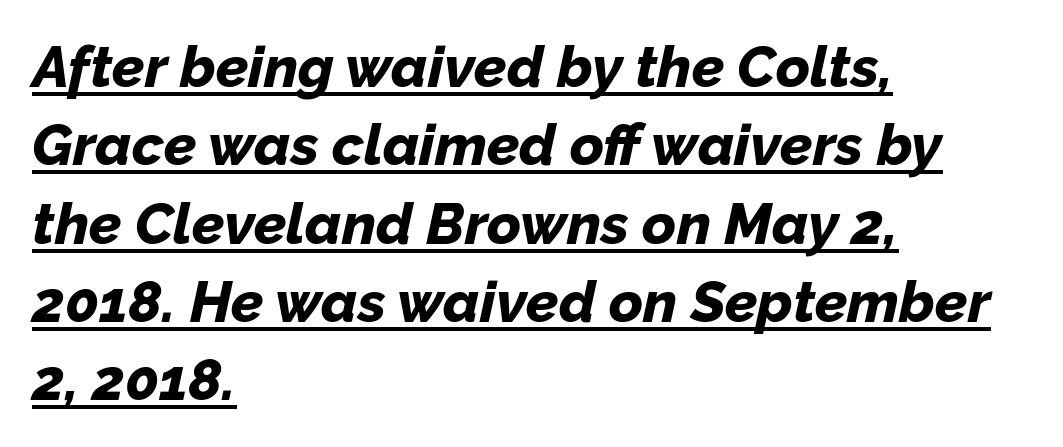
Q: Is the text bold? A: Yes.
Q: Is the text italic (slanted)? A: Yes, it leans right by about 12 degrees.
Q: Is the text underlined? A: Yes.
Q: How is the paragraph aligned? A: Left-aligned.
Q: Is the spacing between letters normal or unusually wide? A: Normal.
Q: Is the spacing between lines tight, normal or loose? A: Normal.
Q: Width (condensed, normal, or wide)? A: Normal.
Q: Stroke contrast? A: Low.
Q: x-height? A: Medium.
Q: Monospaced? A: No.
